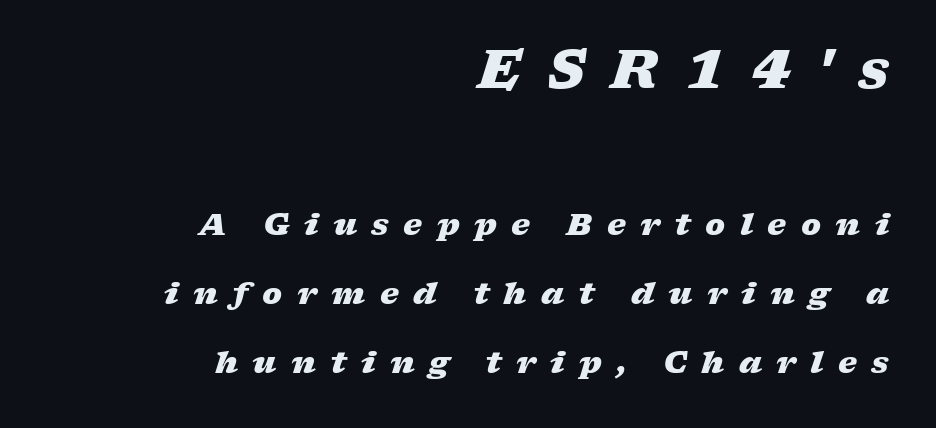
The image shows 53 px heavy, wide type, italic (leaning right); set right-aligned, loose line spacing (2.3x), unusually wide letter spacing (+0.48 em), not underlined; the first (top) block is 1.77x larger; low stroke contrast and a medium x-height.
